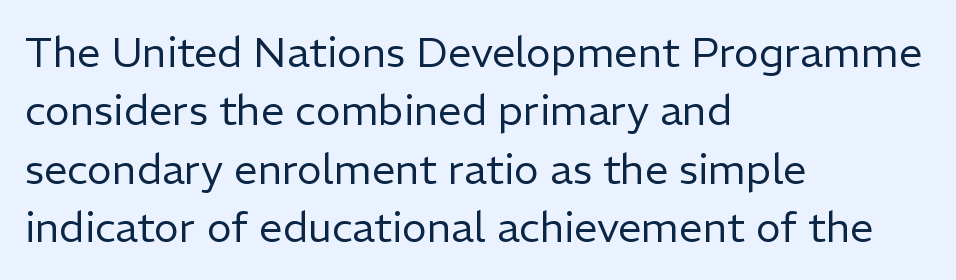
Q: Is the text bold? A: No.
Q: Is the text italic (slanted)? A: No, it is upright.
Q: Is the typeface a serif or a sans-serif typeface? A: Sans-serif.
Q: Is the text underlined? A: No.
Q: How is the paragraph aligned? A: Left-aligned.
Q: Is the spacing between letters normal or unusually wide? A: Normal.
Q: Is the spacing between lines tight, normal or loose? A: Normal.
Q: Width (condensed, normal, or wide)? A: Normal.
Q: Stroke contrast? A: Low.
Q: x-height? A: Medium.
Q: Monospaced? A: No.
